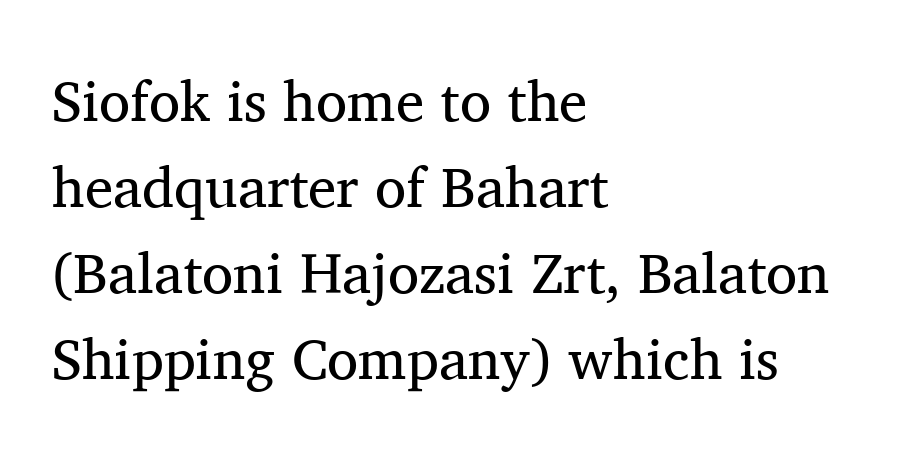
{"serif": "yes", "italic": "no", "bold": "no", "weight": "regular", "width": "normal", "stroke_contrast": "medium", "x_height": "medium", "monospaced": "no", "underline": "no", "align": "left", "line_spacing": "normal", "line_spacing_ratio": 1.51, "letter_spacing": "normal", "letter_spacing_em": 0.0, "glyph_px": 57}
